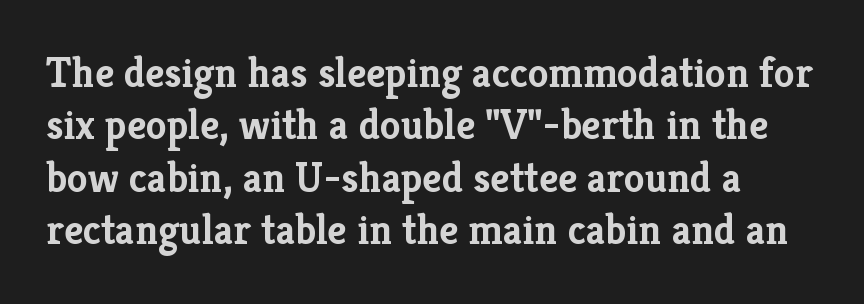
The image shows 42 px semibold serif type, upright; set normal line spacing (1.25x), normal letter spacing, not underlined; low stroke contrast and a medium x-height.
